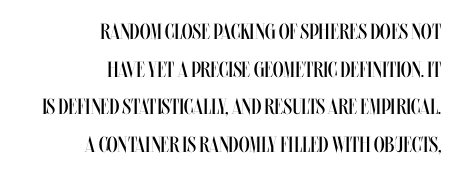
The image shows 22 px text type, upright; set right-aligned, line spacing 1.71x, normal letter spacing, not underlined.
